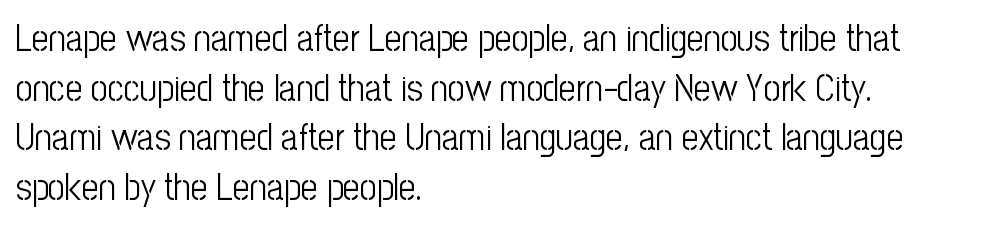
This sample uses an upright cut, with every glyph sitting square on the baseline. Regular leading. The face used here is a sans, in the tradition of grotesques and geometrics. The passage is arranged the way most books set body copy — flush left.
